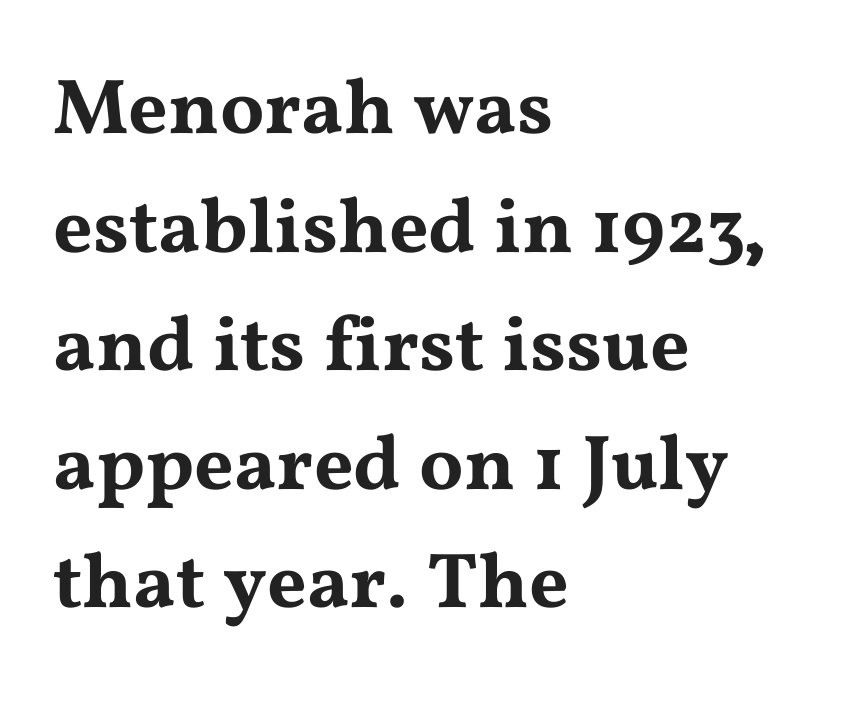
{"serif": "yes", "italic": "no", "width": "wide", "stroke_contrast": "medium", "x_height": "medium", "monospaced": "no", "underline": "no", "align": "left", "line_spacing": "normal", "line_spacing_ratio": 1.52, "letter_spacing": "normal", "letter_spacing_em": 0.0, "glyph_px": 78}
